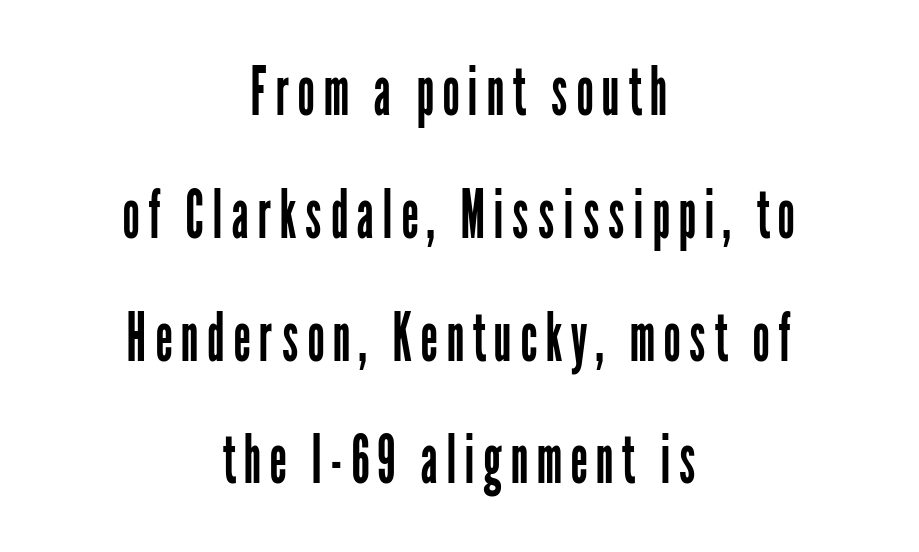
{"serif": "no", "italic": "no", "bold": "no", "weight": "regular", "width": "condensed", "stroke_contrast": "low", "x_height": "medium", "monospaced": "no", "underline": "no", "align": "center", "line_spacing_ratio": 1.78, "glyph_px": 69}
